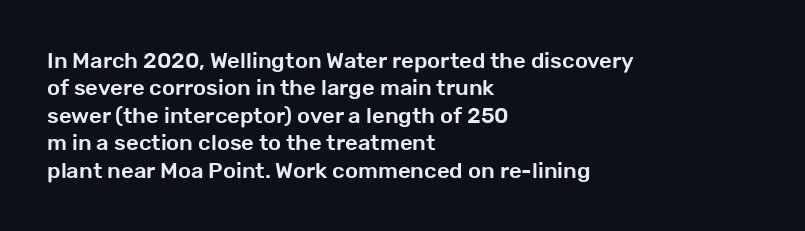
Q: Is the text italic (slanted)? A: No, it is upright.
Q: Is the text underlined? A: No.
Q: How is the paragraph aligned? A: Left-aligned.
Q: Is the spacing between letters normal or unusually wide? A: Normal.
Q: Is the spacing between lines tight, normal or loose? A: Normal.
